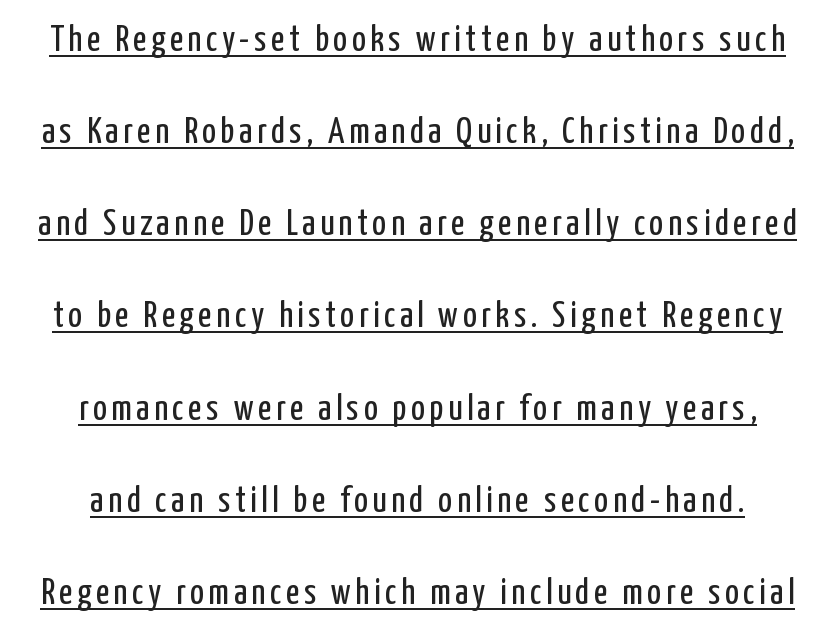
Q: Is the text bold? A: No.
Q: Is the text italic (slanted)? A: No, it is upright.
Q: Is the typeface a serif or a sans-serif typeface? A: Sans-serif.
Q: Is the text underlined? A: Yes.
Q: Is the spacing between lines tight, normal or loose? A: Loose.
Q: Width (condensed, normal, or wide)? A: Condensed.
Q: Stroke contrast? A: Low.
Q: x-height? A: Medium.
Q: Monospaced? A: No.
